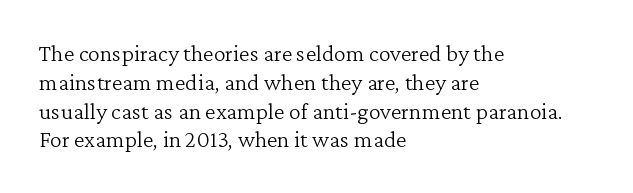
{"italic": "no", "bold": "no", "underline": "no", "align": "left", "line_spacing_ratio": 1.2, "letter_spacing": "normal", "letter_spacing_em": 0.0, "glyph_px": 24}
